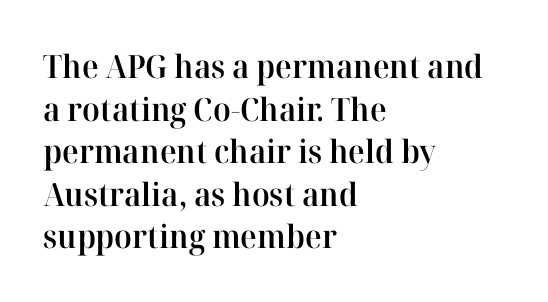
Q: Is the text bold? A: Semi-bold.
Q: Is the text italic (slanted)? A: No, it is upright.
Q: Is the typeface a serif or a sans-serif typeface? A: Serif.
Q: Is the text underlined? A: No.
Q: How is the paragraph aligned? A: Left-aligned.
Q: Is the spacing between letters normal or unusually wide? A: Normal.
Q: Is the spacing between lines tight, normal or loose? A: Normal.
Q: Width (condensed, normal, or wide)? A: Normal.
Q: Stroke contrast? A: High.
Q: x-height? A: Medium.
Q: Monospaced? A: No.
